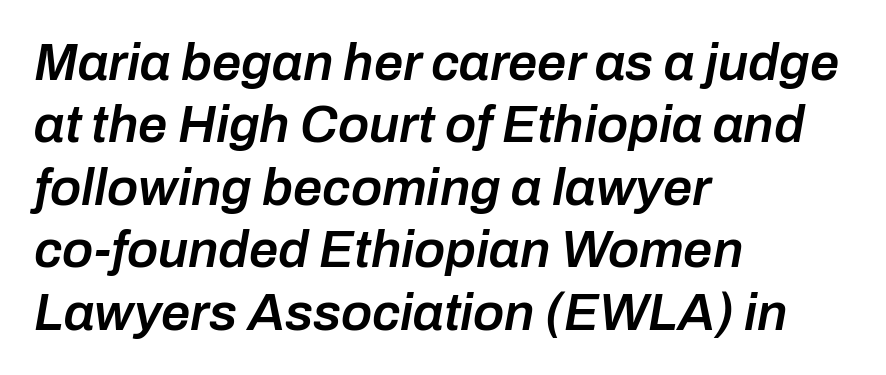
Q: Is the text bold? A: Semi-bold.
Q: Is the text italic (slanted)? A: Yes, it leans right by about 10 degrees.
Q: Is the text underlined? A: No.
Q: How is the paragraph aligned? A: Left-aligned.
Q: Is the spacing between letters normal or unusually wide? A: Normal.
Q: Width (condensed, normal, or wide)? A: Normal.
Q: Stroke contrast? A: Low.
Q: x-height? A: Medium.
Q: Monospaced? A: No.
